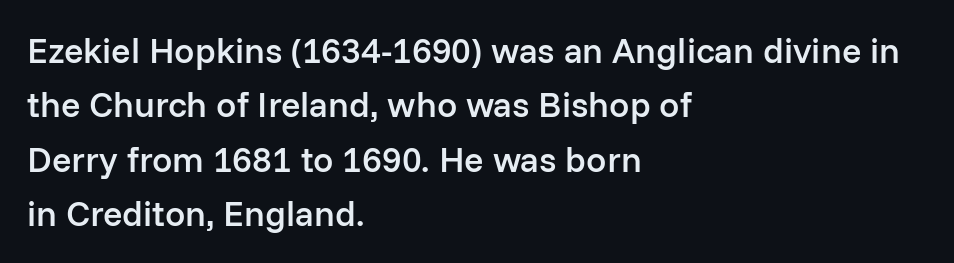
Q: Is the text bold? A: Semi-bold.
Q: Is the text italic (slanted)? A: No, it is upright.
Q: Is the typeface a serif or a sans-serif typeface? A: Sans-serif.
Q: Is the text underlined? A: No.
Q: How is the paragraph aligned? A: Left-aligned.
Q: Is the spacing between letters normal or unusually wide? A: Normal.
Q: Is the spacing between lines tight, normal or loose? A: Normal.
Q: Width (condensed, normal, or wide)? A: Normal.
Q: Stroke contrast? A: Low.
Q: x-height? A: Medium.
Q: Monospaced? A: No.
